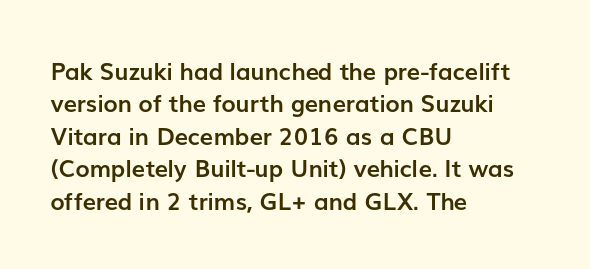
Q: Is the text bold? A: Yes.
Q: Is the text italic (slanted)? A: No, it is upright.
Q: Is the text underlined? A: No.
Q: How is the paragraph aligned? A: Left-aligned.
Q: Is the spacing between letters normal or unusually wide? A: Normal.
Q: Is the spacing between lines tight, normal or loose? A: Normal.
